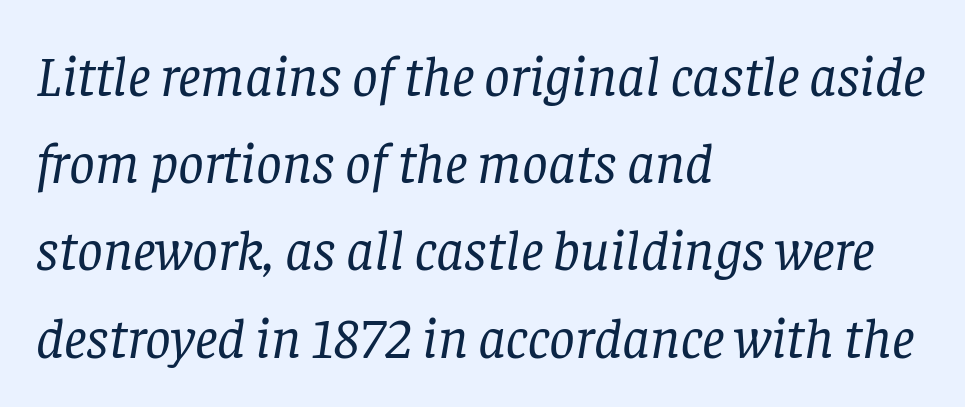
Heaviness? Minimal to ordinary, like unemphasized prose. The characters display serif detailing at their extremities. In CSS terms this would be text-align: left. What's the leading like? Ordinary, nothing unusual.
